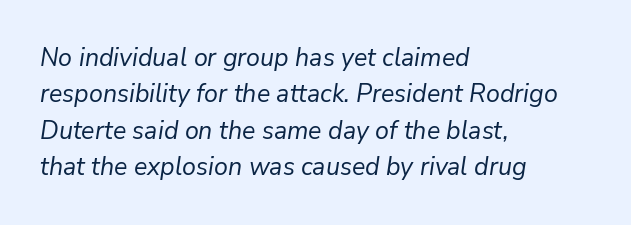
The image shows 25 px text type, italic (leaning right); set left-aligned, normal line spacing (1.46x), normal letter spacing, not underlined.
